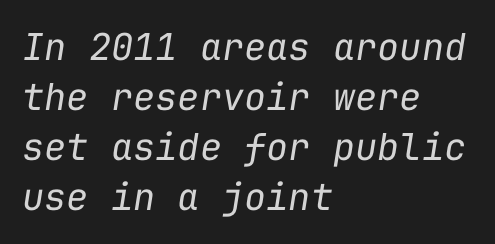
Observe the lean: these are italic letterforms. The lines in this sample share a left origin and differ only in where they stop. Stem width sits at or under what a default text font uses. Students, observe: this is what conventionally led text looks like. These lines are rendered in a fixed-pitch font.
